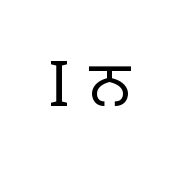
Weight class: somewhere from thin through regular. Only glyphs here, with clear space below each row. If you drew a line through each stem, it would be perfectly vertical. Think of a printed novel: that variable character pitch is what you see here. Glyph-to-glyph distance is far greater than everyday printed text.
